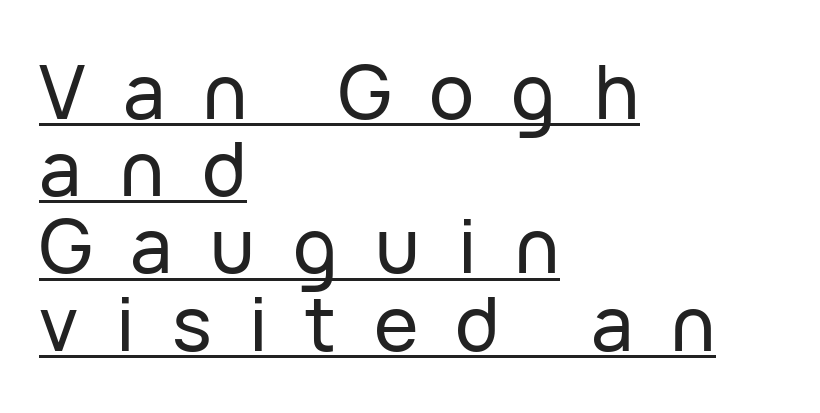
Spacing between characters has been opened up far beyond the box default. Looks like regular typesetting: each glyph gets only the width it needs. The characters display no serif detailing; their extremities are plain. Designer's note — italics off, roman on.
